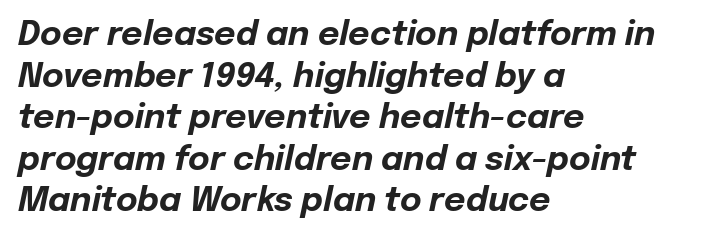
Q: Is the text bold? A: Yes.
Q: Is the text italic (slanted)? A: Yes, it leans right by about 12 degrees.
Q: Is the text underlined? A: No.
Q: How is the paragraph aligned? A: Left-aligned.
Q: Is the spacing between letters normal or unusually wide? A: Normal.
Q: Is the spacing between lines tight, normal or loose? A: Normal.
Q: Width (condensed, normal, or wide)? A: Normal.
Q: Stroke contrast? A: Low.
Q: x-height? A: Medium.
Q: Monospaced? A: No.
